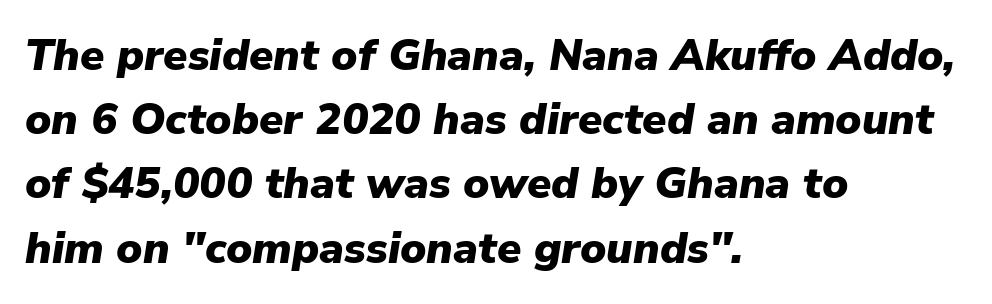
Q: Is the text bold? A: Yes.
Q: Is the text italic (slanted)? A: Yes, it leans right by about 9 degrees.
Q: Is the text underlined? A: No.
Q: How is the paragraph aligned? A: Left-aligned.
Q: Is the spacing between letters normal or unusually wide? A: Normal.
Q: Is the spacing between lines tight, normal or loose? A: Normal.
Q: Width (condensed, normal, or wide)? A: Normal.
Q: Stroke contrast? A: Low.
Q: x-height? A: Medium.
Q: Monospaced? A: No.
